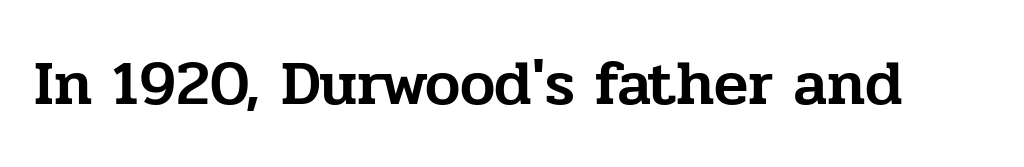
{"serif": "yes", "italic": "no", "width": "normal", "stroke_contrast": "low", "x_height": "medium", "monospaced": "no", "underline": "no", "letter_spacing": "normal", "letter_spacing_em": 0.0, "glyph_px": 63}
